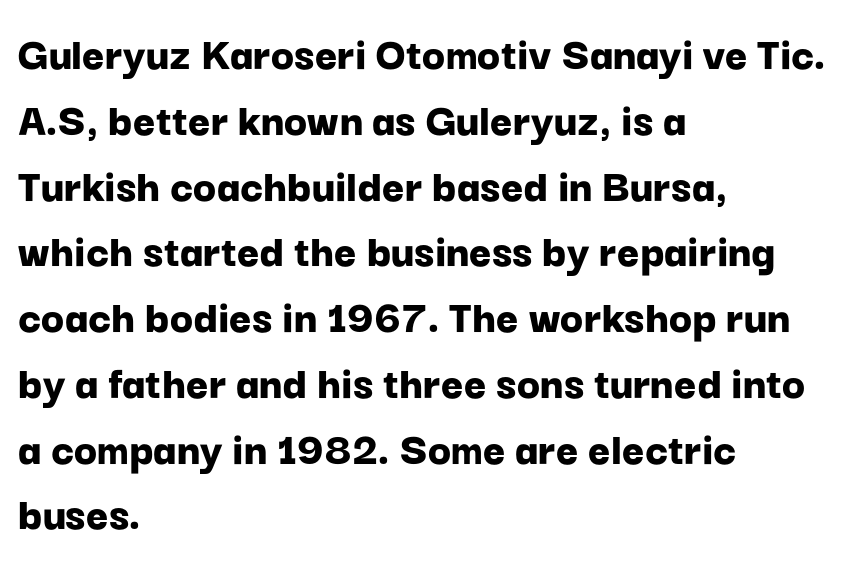
The image shows 48 px bold sans-serif type, upright; set left-aligned, normal line spacing (1.37x), normal letter spacing, not underlined; low stroke contrast and a medium x-height.
